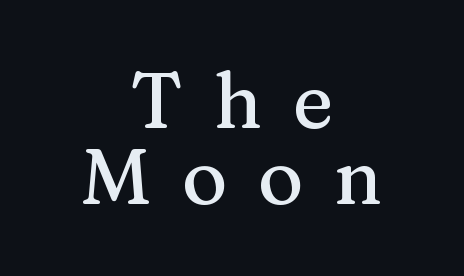
If you folded the block vertically in half, each line would mirror itself in length. Quick note: interline space is minimal. This rendering employs a face with finishing strokes, i.e., a serif. You could only call the tracking loose — the letters float apart. Words float on clear page, feet unadorned.
